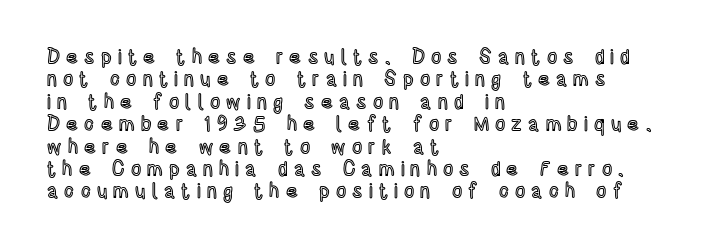
The image shows 20 px text type, upright; set left-aligned, tight line spacing (1.12x), unusually wide letter spacing (+0.31 em), not underlined.
